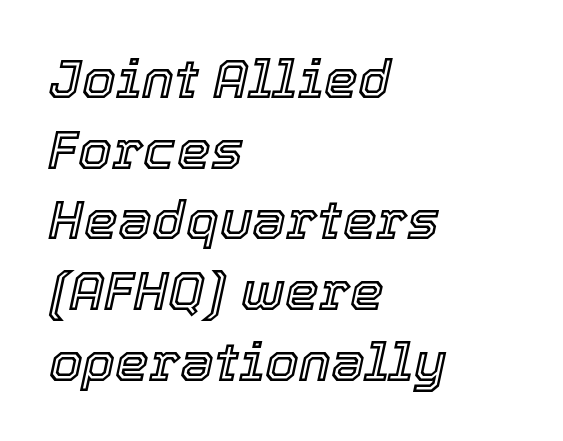
Q: Is the text italic (slanted)? A: Yes, it leans right by about 12 degrees.
Q: Is the text underlined? A: No.
Q: How is the paragraph aligned? A: Left-aligned.
Q: Is the spacing between letters normal or unusually wide? A: Normal.
Q: Is the spacing between lines tight, normal or loose? A: Normal.
Q: Width (condensed, normal, or wide)? A: Normal.
Q: x-height? A: Medium.
Q: Monospaced? A: No.
